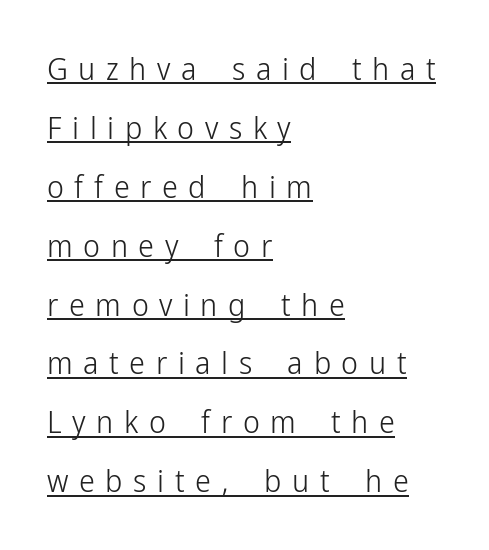
Q: Is the text bold? A: No.
Q: Is the text italic (slanted)? A: No, it is upright.
Q: Is the typeface a serif or a sans-serif typeface? A: Sans-serif.
Q: Is the text underlined? A: Yes.
Q: How is the paragraph aligned? A: Left-aligned.
Q: Is the spacing between letters normal or unusually wide? A: Unusually wide.
Q: Width (condensed, normal, or wide)? A: Condensed.
Q: Stroke contrast? A: Low.
Q: x-height? A: Medium.
Q: Monospaced? A: No.
